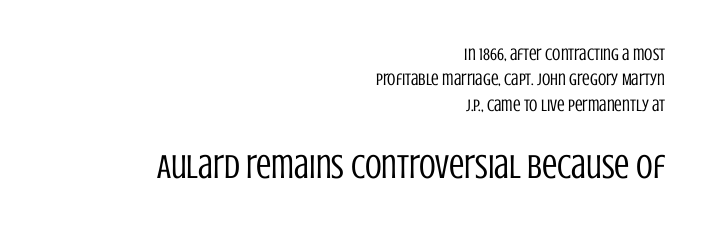
{"serif": "no", "italic": "no", "bold": "no", "weight": "regular", "width": "condensed", "stroke_contrast": "low", "x_height": "large", "monospaced": "no", "underline": "no", "align": "right", "line_spacing": "normal", "line_spacing_ratio": 1.49, "letter_spacing": "normal", "letter_spacing_em": 0.0, "larger_block": "second", "size_ratio": 2.0, "glyph_px": 34}
